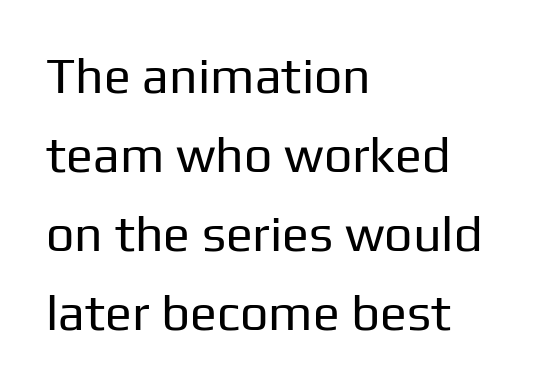
The gap between lines stays unmarked. The letters advance in unequal steps, a hallmark of proportional type. The rows are spaced the way most documents space them. The typesetter chose a ragged-right arrangement here.
